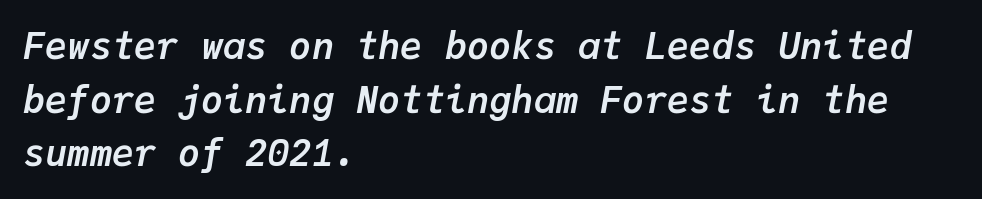
Reading down the column, the eye jumps a familiar distance to each next line. The text carries the slant typical of an italic or oblique font. These lines are set flush left with a ragged right edge. Bare-footed words on every line. The typesetting leans heavy: a genuine bold.
